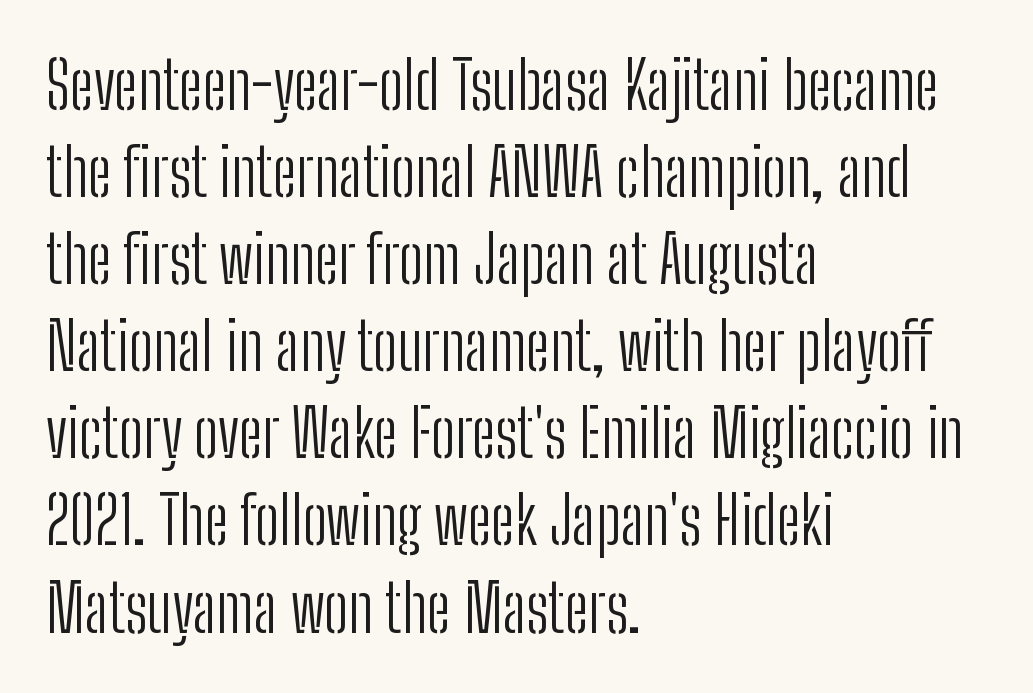
Q: Is the text bold? A: No.
Q: Is the text italic (slanted)? A: No, it is upright.
Q: Is the typeface a serif or a sans-serif typeface? A: Sans-serif.
Q: Is the text underlined? A: No.
Q: How is the paragraph aligned? A: Left-aligned.
Q: Is the spacing between letters normal or unusually wide? A: Normal.
Q: Is the spacing between lines tight, normal or loose? A: Normal.
Q: Width (condensed, normal, or wide)? A: Condensed.
Q: Stroke contrast? A: Low.
Q: x-height? A: Medium.
Q: Monospaced? A: No.
